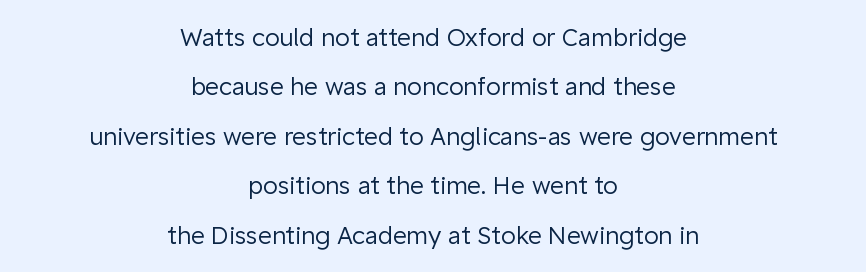
{"italic": "no", "bold": "no", "underline": "no", "align": "center", "line_spacing": "loose", "line_spacing_ratio": 2.06, "letter_spacing": "normal", "letter_spacing_em": 0.0, "glyph_px": 24}
